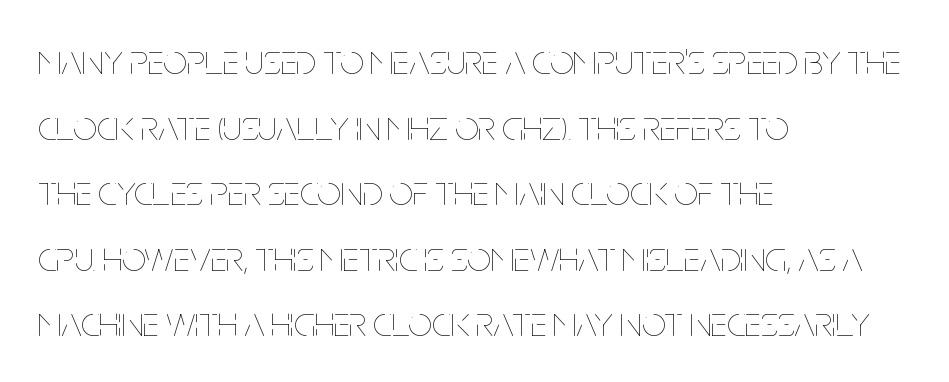
Q: Is the text bold? A: No.
Q: Is the text italic (slanted)? A: No, it is upright.
Q: Is the text underlined? A: No.
Q: How is the paragraph aligned? A: Left-aligned.
Q: Is the spacing between letters normal or unusually wide? A: Normal.
Q: Is the spacing between lines tight, normal or loose? A: Normal.
Q: Width (condensed, normal, or wide)? A: Condensed.
Q: Stroke contrast? A: Low.
Q: x-height? A: Large.
Q: Monospaced? A: No.
